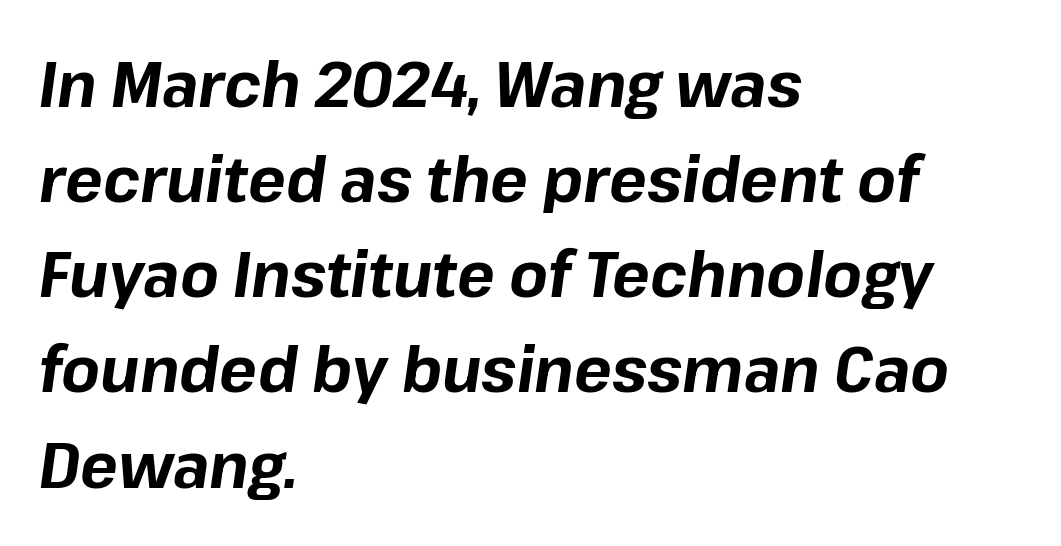
Q: Is the text bold? A: Yes.
Q: Is the text italic (slanted)? A: Yes, it leans right by about 8 degrees.
Q: Is the text underlined? A: No.
Q: How is the paragraph aligned? A: Left-aligned.
Q: Is the spacing between letters normal or unusually wide? A: Normal.
Q: Is the spacing between lines tight, normal or loose? A: Normal.
Q: Width (condensed, normal, or wide)? A: Normal.
Q: Stroke contrast? A: Low.
Q: x-height? A: Medium.
Q: Monospaced? A: No.
